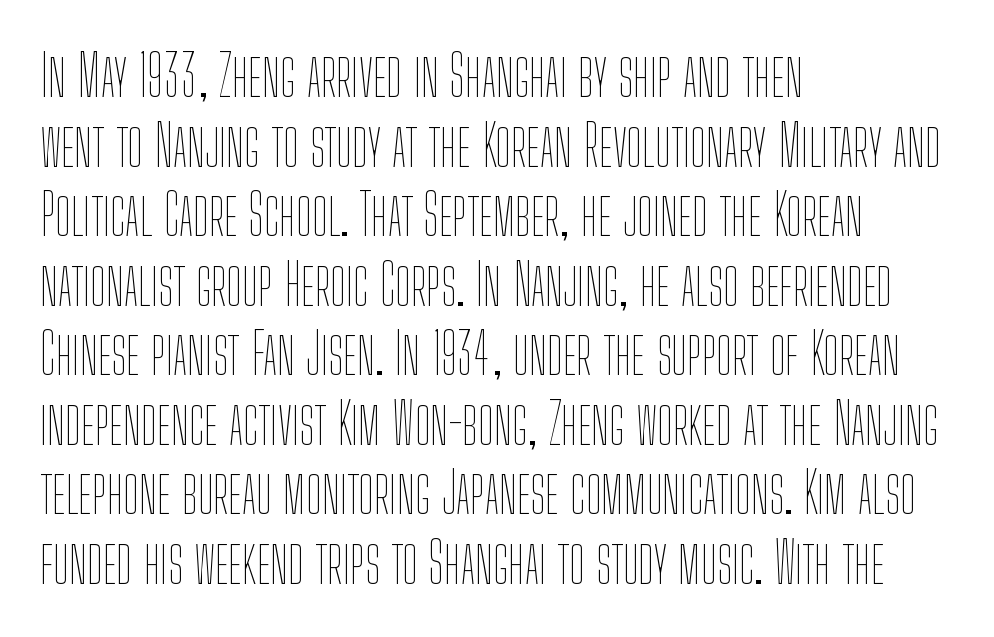
The image shows 57 px thin, condensed type, upright; set left-aligned, line spacing 1.22x, normal letter spacing, not underlined; low stroke contrast and a medium x-height.
